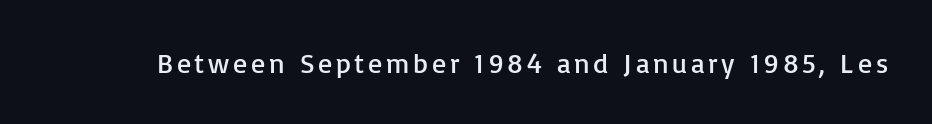
Q: Is the text bold? A: No.
Q: Is the text italic (slanted)? A: No, it is upright.
Q: Is the typeface a serif or a sans-serif typeface? A: Sans-serif.
Q: Is the text underlined? A: No.
Q: Width (condensed, normal, or wide)? A: Normal.
Q: Stroke contrast? A: Low.
Q: x-height? A: Medium.
Q: Monospaced? A: No.
